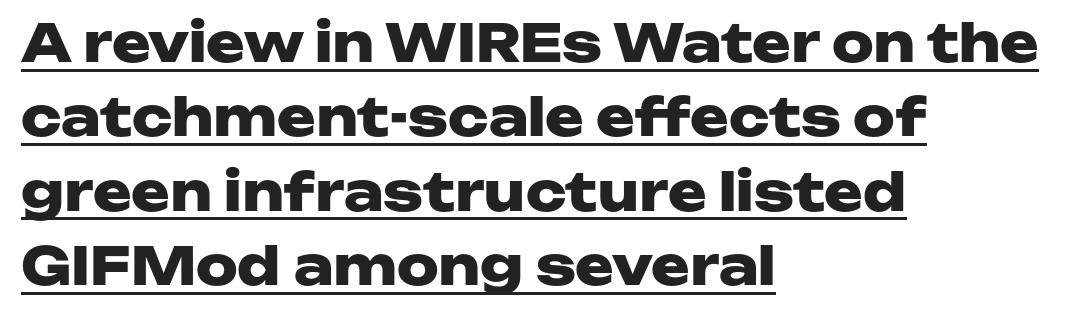
Q: Is the text bold? A: Yes.
Q: Is the text italic (slanted)? A: No, it is upright.
Q: Is the typeface a serif or a sans-serif typeface? A: Sans-serif.
Q: Is the text underlined? A: Yes.
Q: How is the paragraph aligned? A: Left-aligned.
Q: Is the spacing between letters normal or unusually wide? A: Normal.
Q: Is the spacing between lines tight, normal or loose? A: Normal.
Q: Width (condensed, normal, or wide)? A: Wide.
Q: Stroke contrast? A: Low.
Q: x-height? A: Medium.
Q: Monospaced? A: No.
